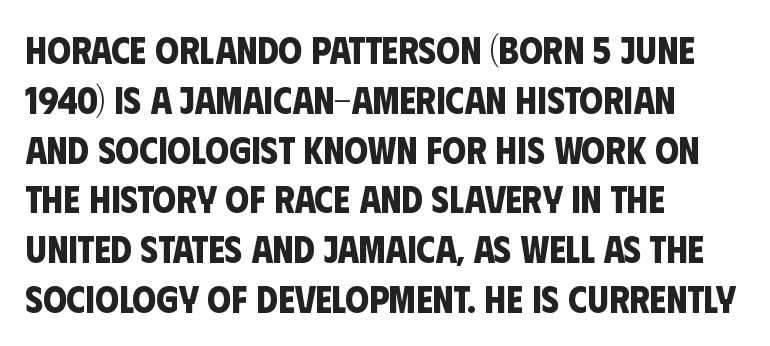
{"serif": "no", "bold": "yes", "weight": "bold", "width": "condensed", "stroke_contrast": "low", "x_height": "large", "monospaced": "no", "underline": "no", "align": "left", "line_spacing": "normal", "line_spacing_ratio": 1.31, "letter_spacing": "normal", "letter_spacing_em": 0.0, "glyph_px": 38}
